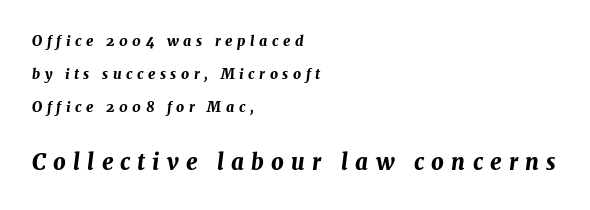
The image shows 22 px bold type, italic (leaning right); set left-aligned, loose line spacing (2.35x), unusually wide letter spacing (+0.33 em), not underlined; the second (bottom) block is 1.57x larger.
